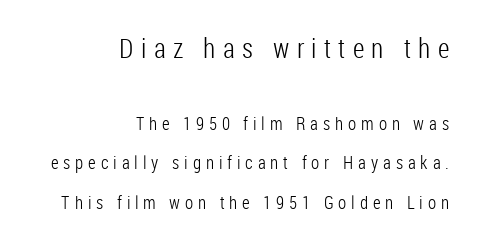
The image shows 27 px text type, upright; set right-aligned, loose line spacing (2.19x), unusually wide letter spacing (+0.27 em), not underlined; the first (top) block is 1.5x larger.
